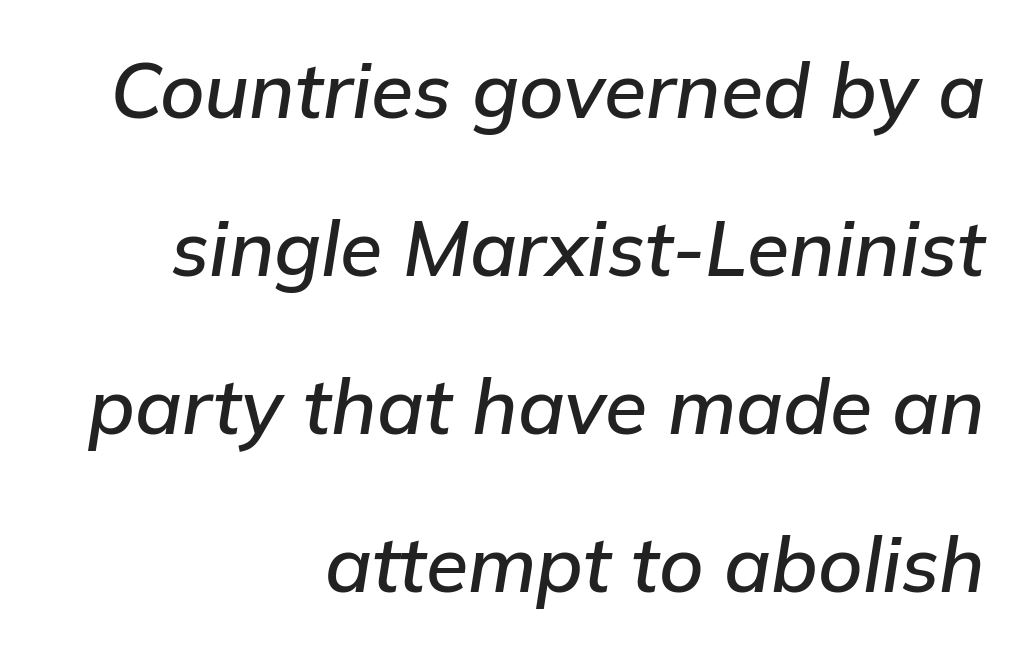
The image shows 77 px text type, italic (leaning right); set right-aligned, loose line spacing (2.05x), normal letter spacing, not underlined; low stroke contrast and a medium x-height.
